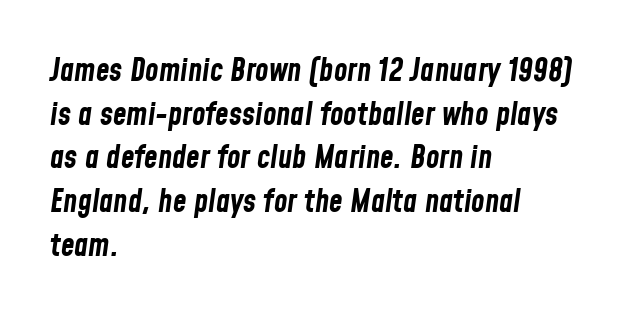
The image shows 31 px bold, condensed type, italic (leaning right); set left-aligned, normal line spacing (1.41x), normal letter spacing, not underlined; low stroke contrast and a medium x-height.
